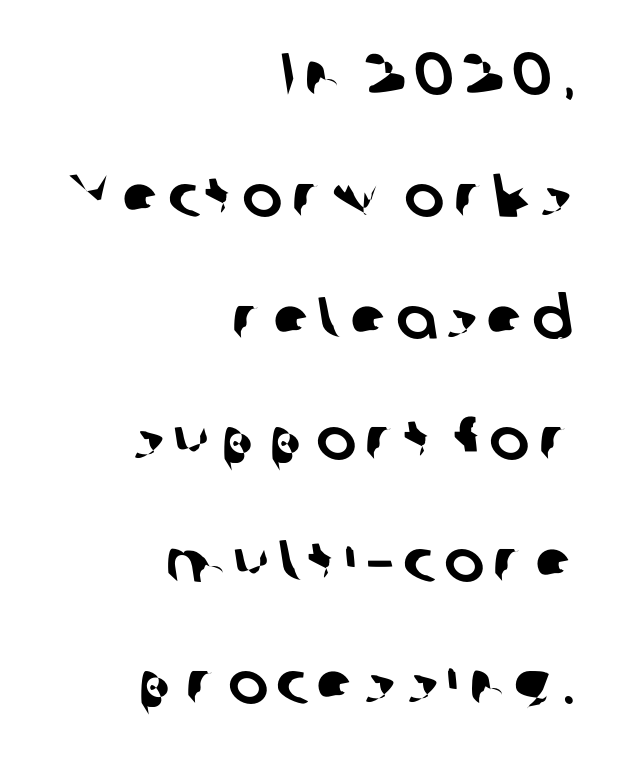
Q: Is the typeface a serif or a sans-serif typeface? A: Sans-serif.
Q: Is the text underlined? A: No.
Q: How is the paragraph aligned? A: Right-aligned.
Q: Is the spacing between lines tight, normal or loose? A: Loose.
Q: Width (condensed, normal, or wide)? A: Normal.
Q: Stroke contrast? A: Low.
Q: x-height? A: Medium.
Q: Monospaced? A: No.
